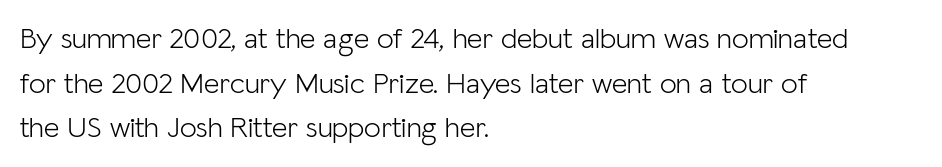
Q: Is the text bold? A: No.
Q: Is the text italic (slanted)? A: No, it is upright.
Q: Is the typeface a serif or a sans-serif typeface? A: Sans-serif.
Q: Is the text underlined? A: No.
Q: How is the paragraph aligned? A: Left-aligned.
Q: Is the spacing between letters normal or unusually wide? A: Normal.
Q: Is the spacing between lines tight, normal or loose? A: Normal.
Q: Width (condensed, normal, or wide)? A: Normal.
Q: Stroke contrast? A: Low.
Q: x-height? A: Medium.
Q: Monospaced? A: No.
